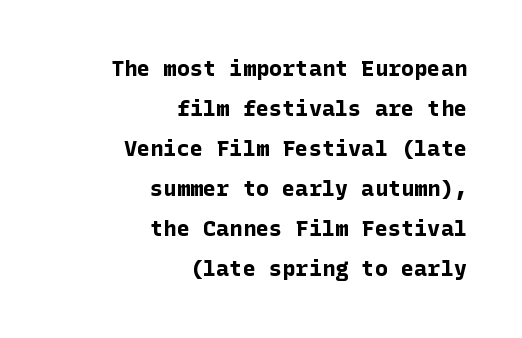
The image shows 22 px bold type, upright; set right-aligned, line spacing 1.82x, normal letter spacing, not underlined.
